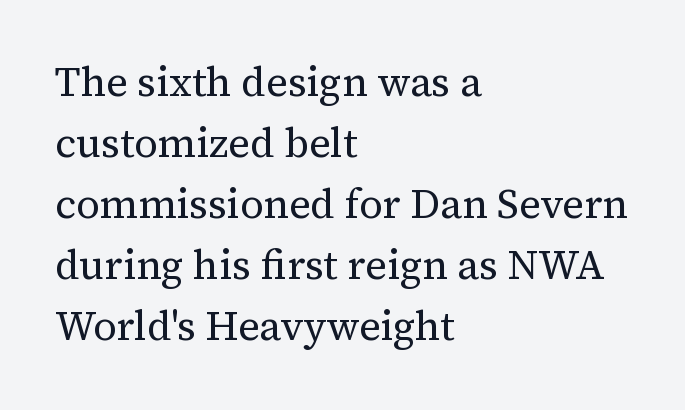
Q: Is the text bold? A: No.
Q: Is the text italic (slanted)? A: No, it is upright.
Q: Is the typeface a serif or a sans-serif typeface? A: Serif.
Q: Is the text underlined? A: No.
Q: How is the paragraph aligned? A: Left-aligned.
Q: Is the spacing between letters normal or unusually wide? A: Normal.
Q: Is the spacing between lines tight, normal or loose? A: Normal.
Q: Width (condensed, normal, or wide)? A: Normal.
Q: Stroke contrast? A: Medium.
Q: x-height? A: Medium.
Q: Monospaced? A: No.
